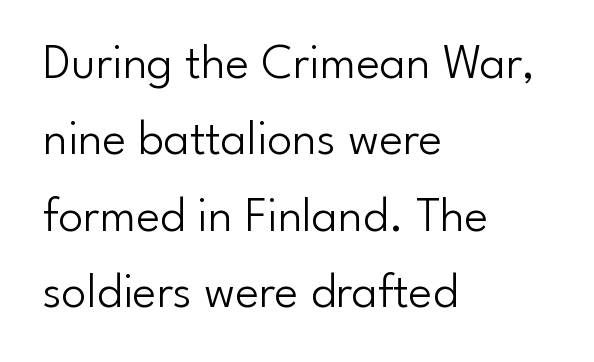
{"serif": "no", "italic": "no", "bold": "no", "weight": "light", "width": "normal", "stroke_contrast": "low", "x_height": "small", "monospaced": "no", "underline": "no", "align": "left", "line_spacing": "normal", "line_spacing_ratio": 1.53, "letter_spacing": "normal", "letter_spacing_em": 0.0, "glyph_px": 50}
